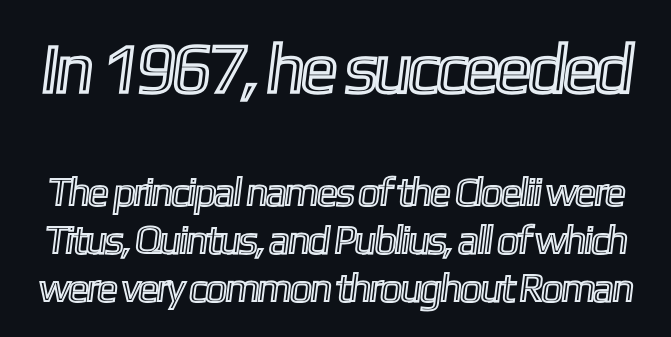
{"width": "condensed", "x_height": "medium", "monospaced": "no", "underline": "no", "line_spacing_ratio": 1.21, "letter_spacing": "normal", "letter_spacing_em": 0.0, "larger_block": "first", "size_ratio": 1.75, "glyph_px": 70}
